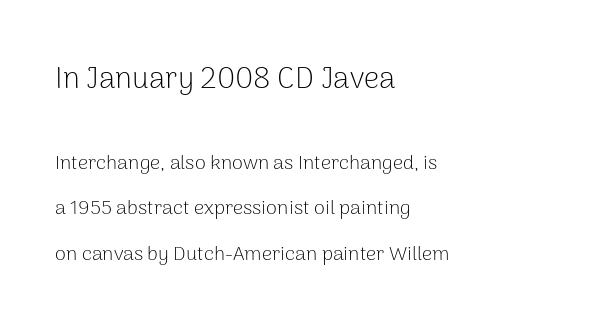
The block sitting higher on the canvas is the one with enlarged characters. Stroke terminals: plain, sans-serif. The baseline area is clear. Here the designer chose a conventional face with non-uniform glyph widths.
